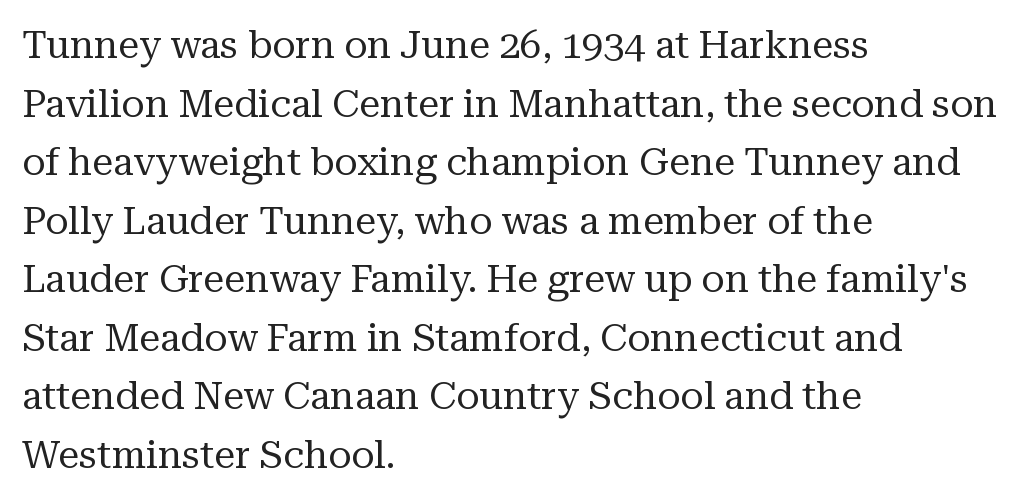
Q: Is the text bold? A: No.
Q: Is the text italic (slanted)? A: No, it is upright.
Q: Is the typeface a serif or a sans-serif typeface? A: Serif.
Q: Is the text underlined? A: No.
Q: How is the paragraph aligned? A: Left-aligned.
Q: Is the spacing between letters normal or unusually wide? A: Normal.
Q: Is the spacing between lines tight, normal or loose? A: Normal.
Q: Width (condensed, normal, or wide)? A: Normal.
Q: Stroke contrast? A: Medium.
Q: x-height? A: Medium.
Q: Monospaced? A: No.
